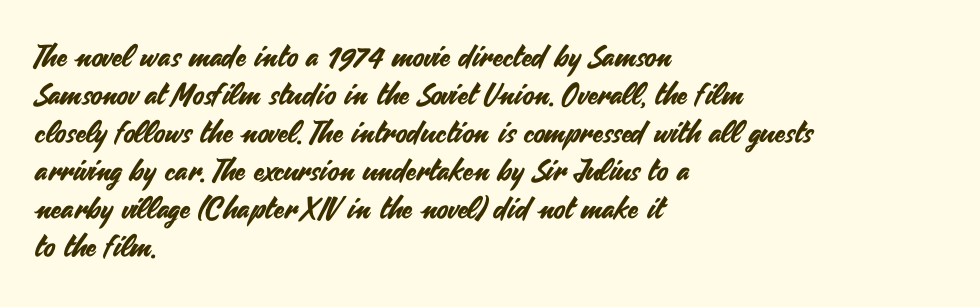
The image shows 30 px sans-serif type; set left-aligned, normal line spacing (1.27x), normal letter spacing, not underlined; medium stroke contrast and a small x-height.
